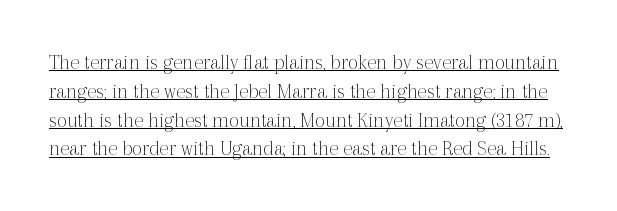
The image shows 22 px text type, upright; set normal line spacing (1.31x), normal letter spacing, underlined.
